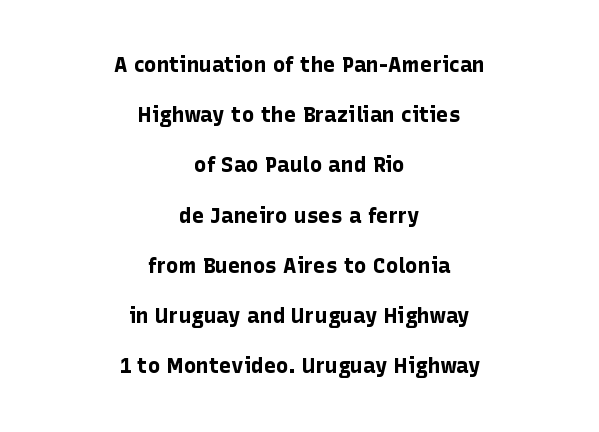
Short and long lines alike share a common midpoint. The type is set solid horizontally, with unmodified tracking. This sample uses an upright cut, with every glyph sitting square on the baseline. This sample trades compactness for vertical openness between lines.
